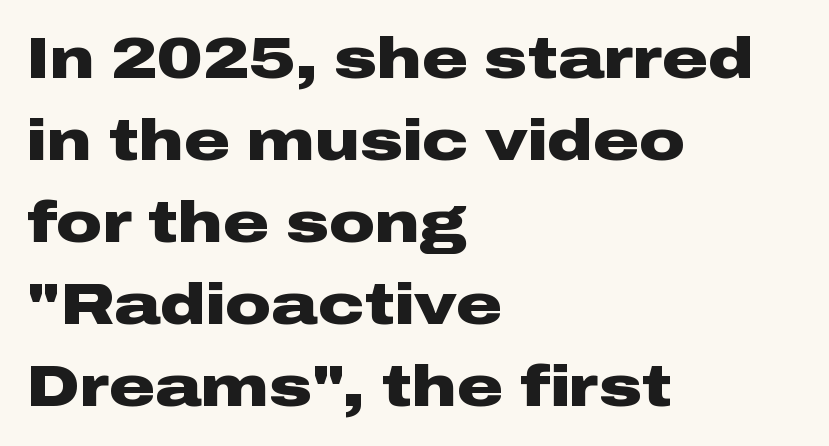
Character widths vary here, with narrow letters taking less room than wide ones. These lines are composed in type without serifs. The lettering holds an erect, upright posture throughout. The line texture is even and compact thanks to regular tracking. Does the leading feel generous? No, just average.
